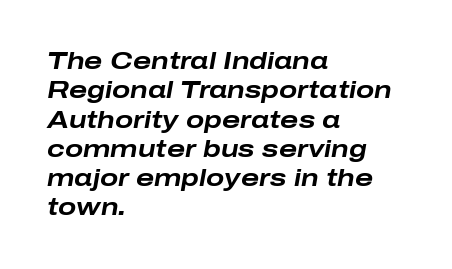
Q: Is the text bold? A: Yes.
Q: Is the text italic (slanted)? A: Yes, it leans right by about 10 degrees.
Q: Is the text underlined? A: No.
Q: How is the paragraph aligned? A: Left-aligned.
Q: Is the spacing between letters normal or unusually wide? A: Normal.
